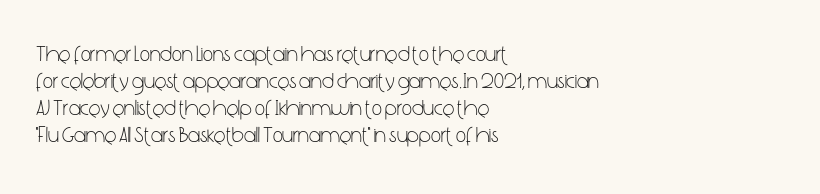
Beneath every word, the page is bare. The lettering holds an erect, upright posture throughout. Caption: face not bold, strokes unweighted. The gaps between neighbouring characters are ordinary and unremarkable.
